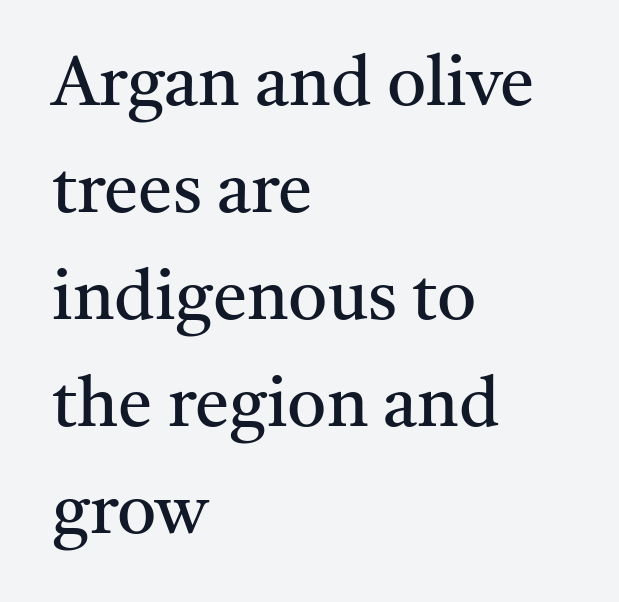
The image shows 69 px regular-weight serif type, upright; set left-aligned, normal line spacing (1.55x), normal letter spacing, not underlined; medium stroke contrast and a medium x-height.
